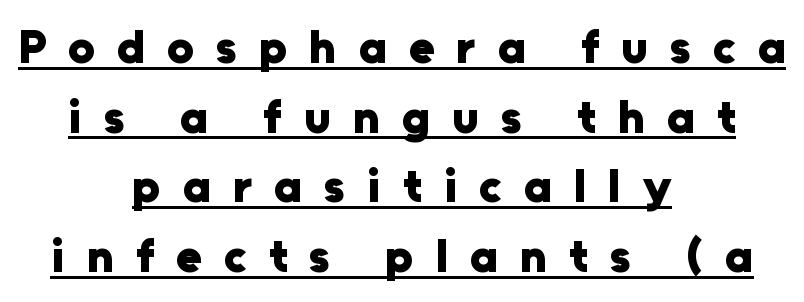
Q: Is the text bold? A: Yes.
Q: Is the text italic (slanted)? A: No, it is upright.
Q: Is the typeface a serif or a sans-serif typeface? A: Sans-serif.
Q: Is the text underlined? A: Yes.
Q: How is the paragraph aligned? A: Centered.
Q: Is the spacing between letters normal or unusually wide? A: Unusually wide.
Q: Is the spacing between lines tight, normal or loose? A: Normal.
Q: Width (condensed, normal, or wide)? A: Normal.
Q: Stroke contrast? A: Low.
Q: x-height? A: Medium.
Q: Monospaced? A: No.
